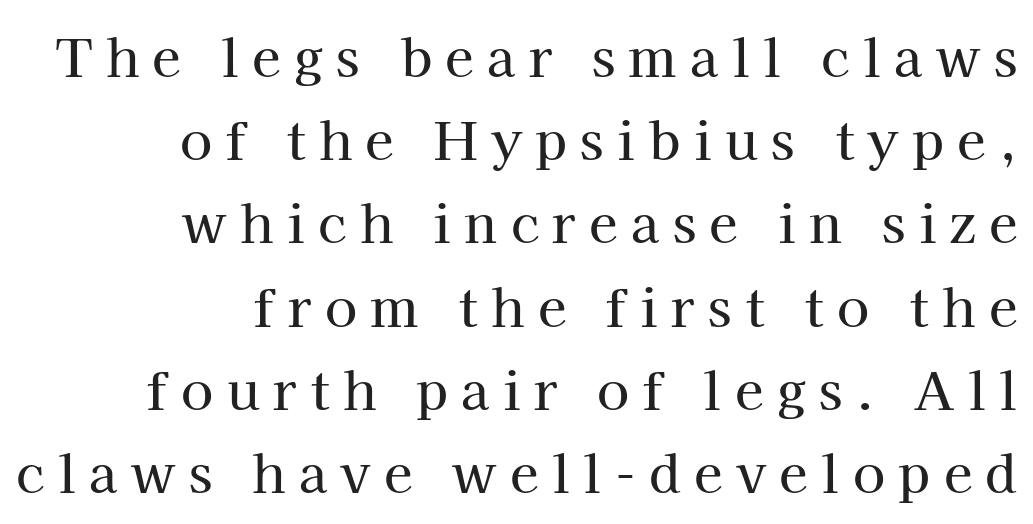
{"serif": "yes", "italic": "no", "width": "normal", "stroke_contrast": "high", "x_height": "medium", "monospaced": "no", "underline": "no", "align": "right", "line_spacing": "normal", "line_spacing_ratio": 1.6, "letter_spacing": "wide", "letter_spacing_em": 0.26, "glyph_px": 52}
